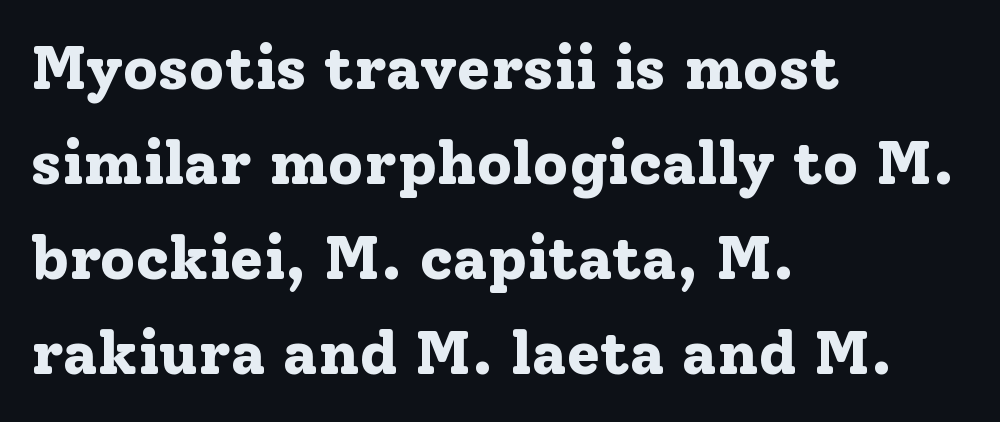
The image shows 61 px bold serif type, upright; set left-aligned, normal line spacing (1.56x), normal letter spacing, not underlined; low stroke contrast and a medium x-height.
